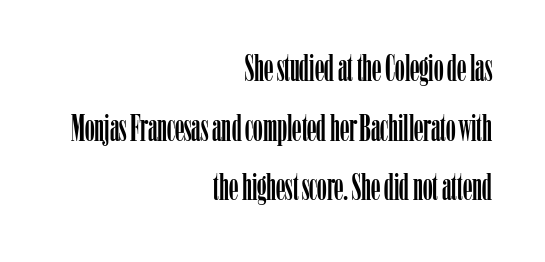
{"serif": "yes", "italic": "no", "width": "condensed", "stroke_contrast": "low", "x_height": "medium", "monospaced": "no", "underline": "no", "align": "right", "line_spacing": "normal", "line_spacing_ratio": 1.57, "letter_spacing": "normal", "letter_spacing_em": 0.0, "glyph_px": 38}
